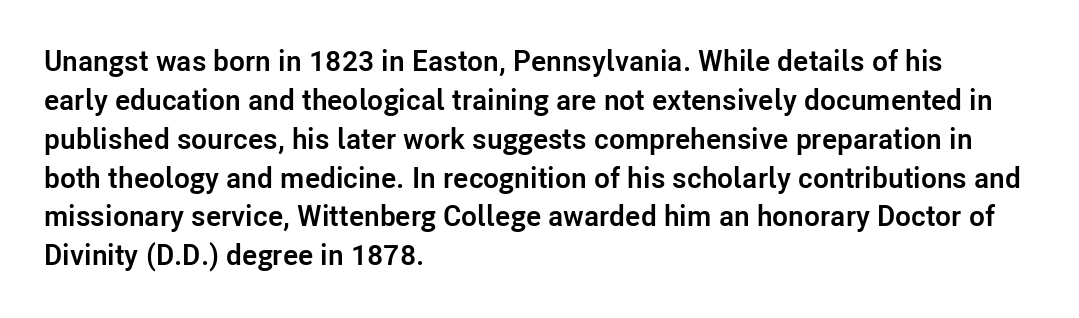
The characters display no serif detailing; their extremities are plain. Italic: no, the glyphs are upright roman. Tracking value appears to be zero — textbook default spacing. Spacing verdict: proportional, widths tailored to each character. A student would call this left alignment; a typographer would say flush left, rag right. In terms of leading, this rendering sits right in the middle.
